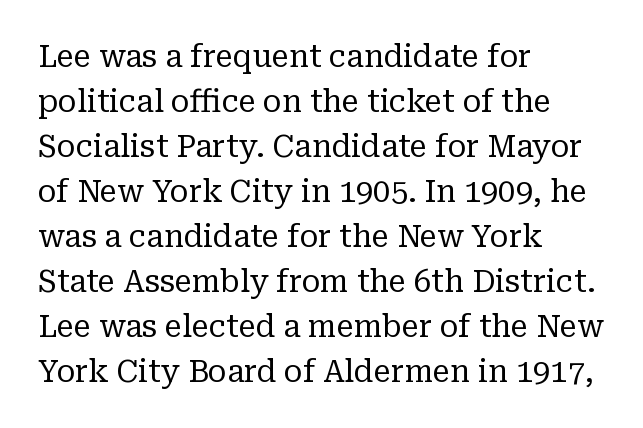
The image shows 31 px regular-weight serif type, upright; set left-aligned, normal line spacing (1.45x), normal letter spacing, not underlined; low stroke contrast and a medium x-height.
